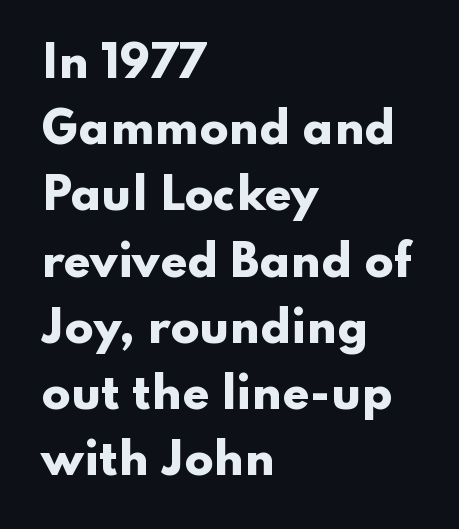
{"serif": "no", "italic": "no", "bold": "yes", "weight": "heavy", "width": "wide", "stroke_contrast": "low", "x_height": "small", "monospaced": "no", "underline": "no", "align": "left", "line_spacing": "normal", "line_spacing_ratio": 1.54, "letter_spacing": "normal", "letter_spacing_em": 0.0, "glyph_px": 43}
